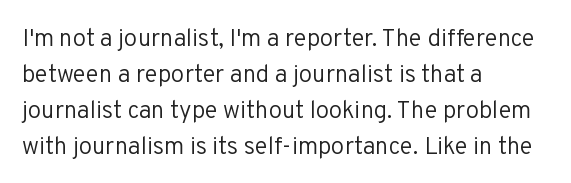
The image shows 24 px text type, upright; set left-aligned, normal line spacing (1.5x), normal letter spacing, not underlined.
